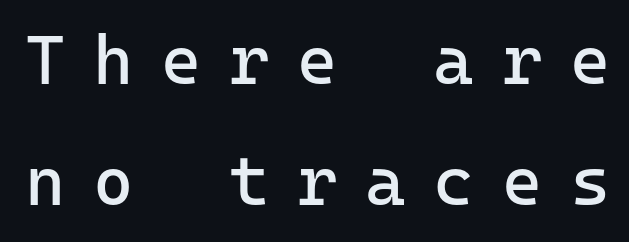
The passage shown is typed in a monospace face where columns stay perfectly aligned. The specimen reads as upright at a glance. Is the stroke heavy? The answer is a plain regular-or-lighter. The gap between lines stays unmarked. Stroke terminals: plain, sans-serif. How are the letters spaced? Widely, with obvious added tracking.
